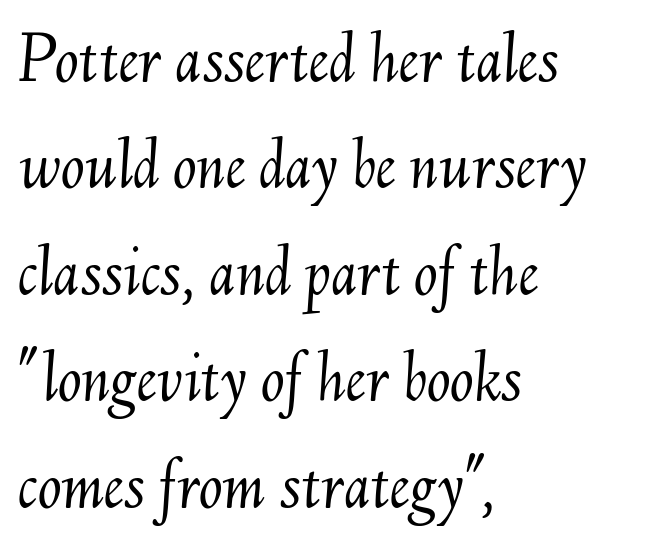
{"italic": "yes", "lean": "right", "slant_degrees": 6, "bold": "no", "weight": "light", "width": "normal", "stroke_contrast": "medium", "x_height": "small", "monospaced": "no", "underline": "no", "align": "left", "line_spacing": "normal", "line_spacing_ratio": 1.5, "letter_spacing": "normal", "letter_spacing_em": 0.0, "glyph_px": 71}
